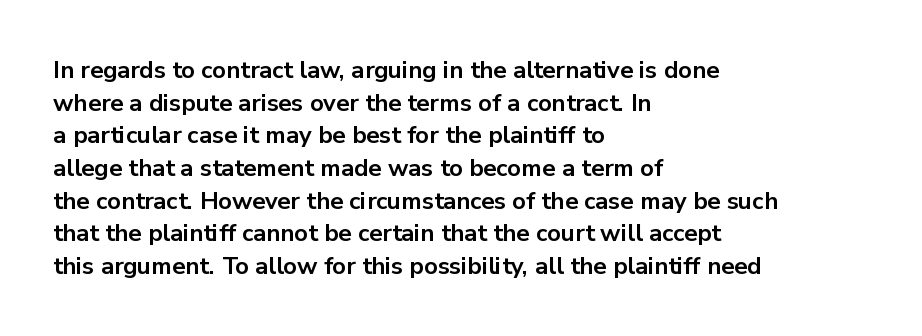
{"italic": "no", "bold": "yes", "underline": "no", "align": "left", "line_spacing": "normal", "line_spacing_ratio": 1.36, "letter_spacing": "normal", "letter_spacing_em": 0.0, "glyph_px": 24}
